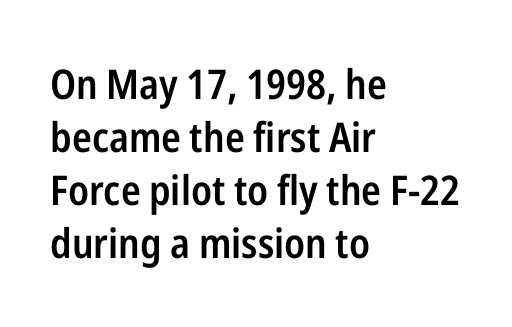
Letter spacing: default. Designer's note — italics off, roman on. The type family on display is of the sans-serif kind. Does the copy run flush right? No — it runs flush left.
